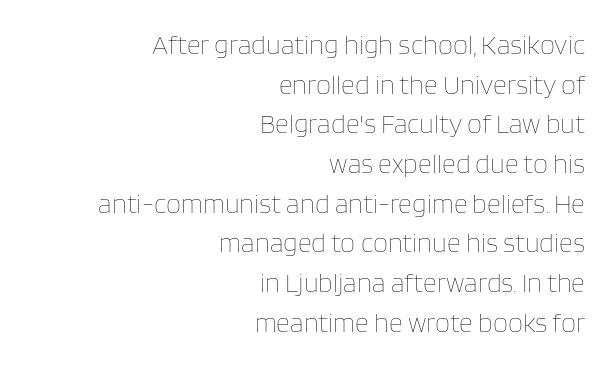
{"italic": "no", "bold": "no", "underline": "no", "align": "right", "line_spacing": "normal", "line_spacing_ratio": 1.47, "letter_spacing": "normal", "letter_spacing_em": 0.0, "glyph_px": 27}
